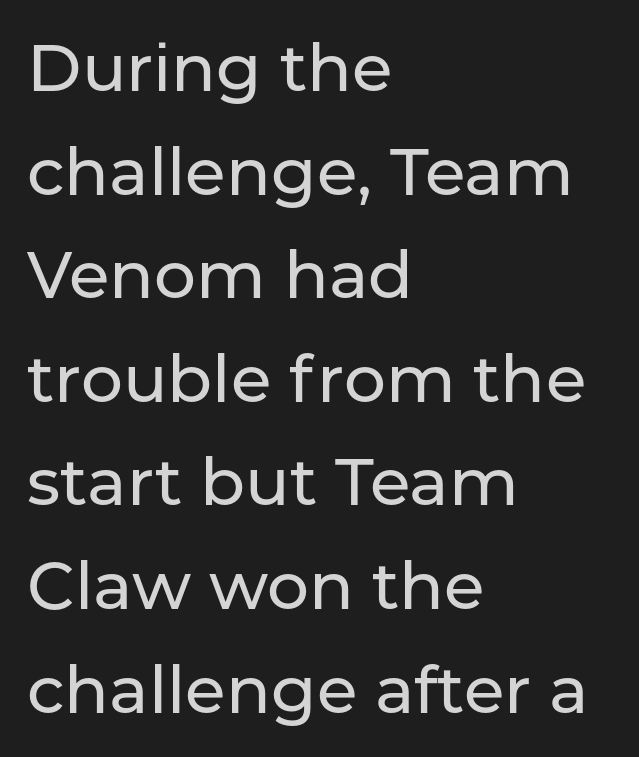
{"serif": "no", "italic": "no", "width": "normal", "stroke_contrast": "low", "x_height": "medium", "monospaced": "no", "underline": "no", "align": "left", "line_spacing": "normal", "line_spacing_ratio": 1.57, "letter_spacing": "normal", "letter_spacing_em": 0.0, "glyph_px": 66}
